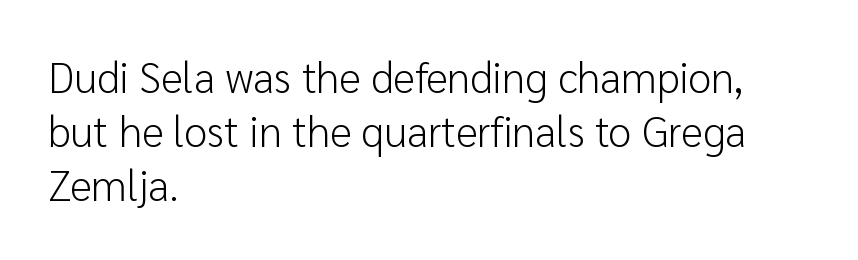
{"serif": "no", "italic": "no", "bold": "no", "weight": "light", "width": "normal", "stroke_contrast": "low", "x_height": "medium", "monospaced": "no", "underline": "no", "align": "left", "line_spacing": "normal", "line_spacing_ratio": 1.29, "letter_spacing": "normal", "letter_spacing_em": 0.0, "glyph_px": 42}
